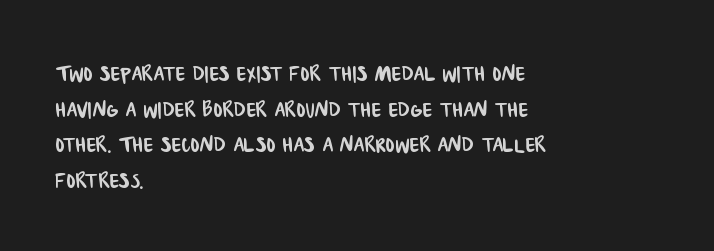
{"serif": "no", "width": "condensed", "stroke_contrast": "low", "x_height": "large", "monospaced": "no", "underline": "no", "align": "left", "line_spacing": "normal", "line_spacing_ratio": 1.27, "letter_spacing": "normal", "letter_spacing_em": 0.0, "glyph_px": 28}
